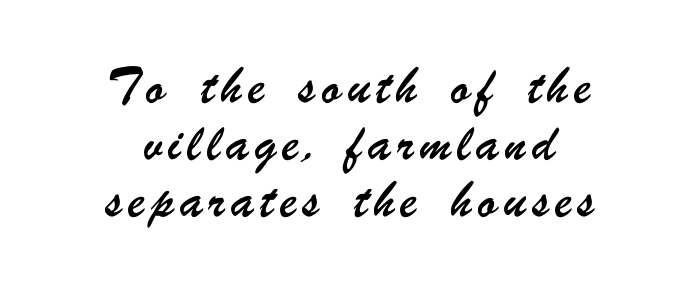
Quick note: underline off. The letters are spread apart with noticeably loose tracking. These lines are centered, leaving both edges ragged. Line spacing here is loose.
